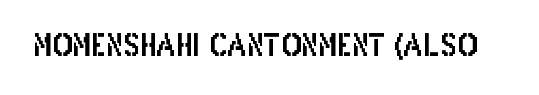
Italic: no, the glyphs are upright roman. You could not count columns in this text — the font is proportionally spaced. Between one letter and the next there's only the usual sliver of space. Type style note: lacks serifs.
